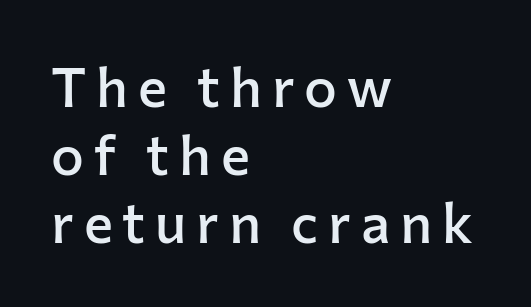
Q: Is the text bold? A: Semi-bold.
Q: Is the text italic (slanted)? A: No, it is upright.
Q: Is the typeface a serif or a sans-serif typeface? A: Sans-serif.
Q: Is the text underlined? A: No.
Q: How is the paragraph aligned? A: Left-aligned.
Q: Width (condensed, normal, or wide)? A: Normal.
Q: Stroke contrast? A: Low.
Q: x-height? A: Medium.
Q: Monospaced? A: No.
